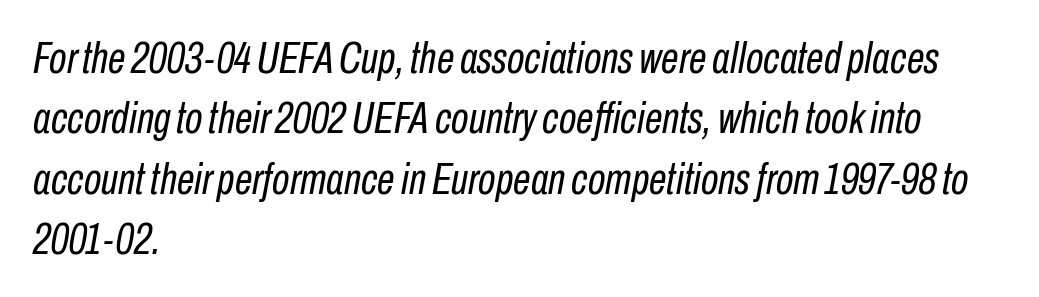
{"italic": "yes", "lean": "right", "slant_degrees": 10, "bold": "no", "weight": "regular", "width": "condensed", "stroke_contrast": "low", "x_height": "medium", "monospaced": "no", "underline": "no", "align": "left", "line_spacing": "normal", "line_spacing_ratio": 1.34, "letter_spacing": "normal", "letter_spacing_em": 0.0, "glyph_px": 45}
